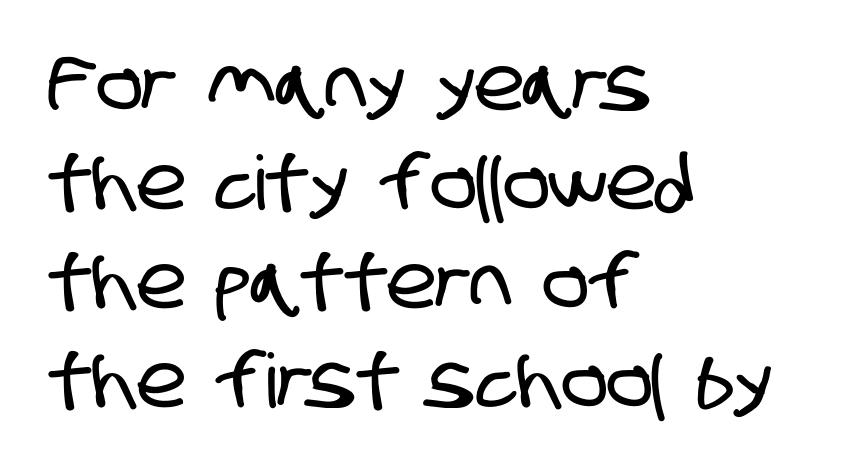
Q: Is the typeface a serif or a sans-serif typeface? A: Sans-serif.
Q: Is the text underlined? A: No.
Q: How is the paragraph aligned? A: Left-aligned.
Q: Is the spacing between letters normal or unusually wide? A: Normal.
Q: Is the spacing between lines tight, normal or loose? A: Normal.
Q: Width (condensed, normal, or wide)? A: Condensed.
Q: Stroke contrast? A: Low.
Q: x-height? A: Large.
Q: Monospaced? A: No.
